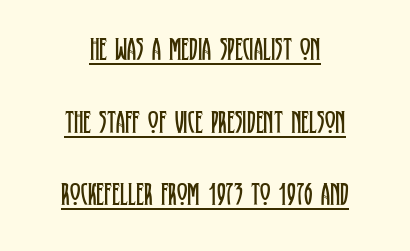
The letters stand straight up with perfectly vertical stems. Compared with typical body copy, the letter spacing here is the same. Little horizontal feet cap the strokes, marking this as serif type. No letter is thick-stroked: the sample isn't bold.
